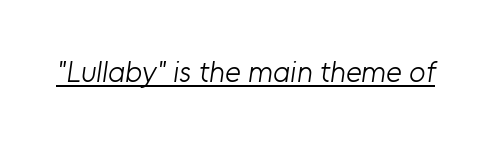
Q: Is the text bold? A: No.
Q: Is the typeface a serif or a sans-serif typeface? A: Sans-serif.
Q: Is the text underlined? A: Yes.
Q: Is the spacing between letters normal or unusually wide? A: Normal.
Q: Width (condensed, normal, or wide)? A: Normal.
Q: Stroke contrast? A: Low.
Q: x-height? A: Medium.
Q: Monospaced? A: No.
